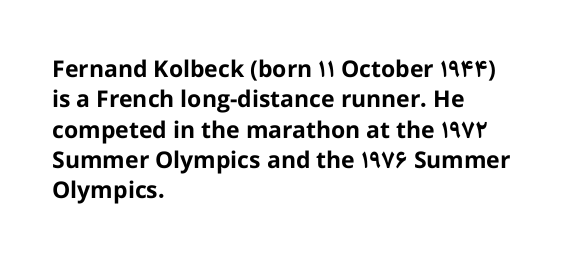
{"italic": "no", "bold": "yes", "underline": "no", "align": "left", "line_spacing": "normal", "line_spacing_ratio": 1.32, "letter_spacing": "normal", "letter_spacing_em": 0.0, "glyph_px": 23}
